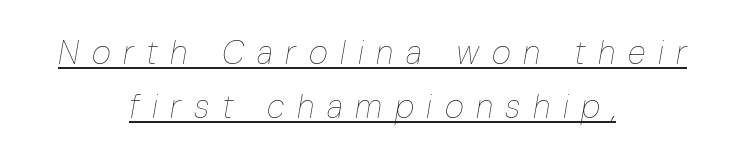
{"italic": "yes", "lean": "right", "slant_degrees": 10, "bold": "no", "weight": "thin", "width": "condensed", "stroke_contrast": "low", "x_height": "medium", "monospaced": "no", "underline": "yes", "align": "center", "line_spacing": "normal", "line_spacing_ratio": 1.65, "letter_spacing": "wide", "letter_spacing_em": 0.38, "glyph_px": 33}
